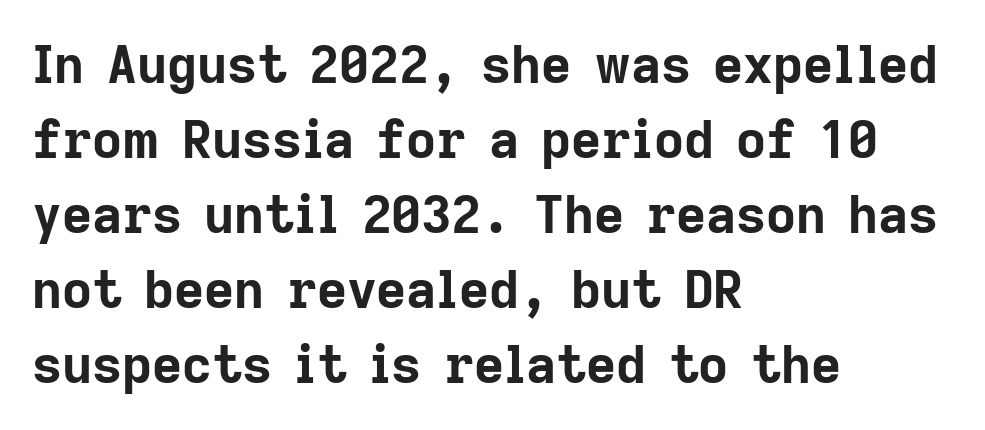
Q: Is the text bold? A: Yes.
Q: Is the text italic (slanted)? A: No, it is upright.
Q: Is the typeface a serif or a sans-serif typeface? A: Sans-serif.
Q: Is the text underlined? A: No.
Q: How is the paragraph aligned? A: Left-aligned.
Q: Is the spacing between letters normal or unusually wide? A: Normal.
Q: Is the spacing between lines tight, normal or loose? A: Normal.
Q: Width (condensed, normal, or wide)? A: Normal.
Q: Stroke contrast? A: Low.
Q: x-height? A: Medium.
Q: Monospaced? A: No.
